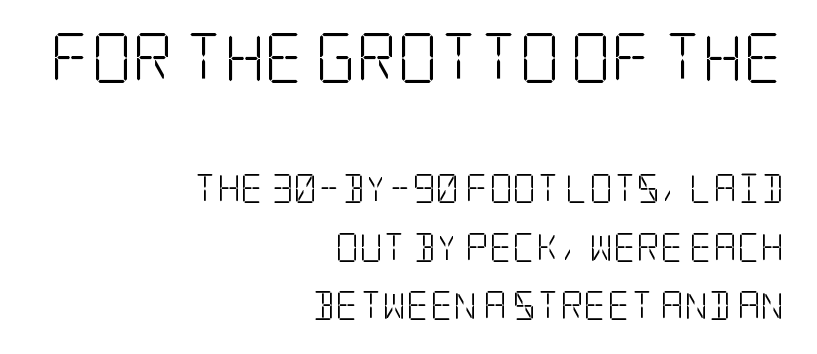
{"serif": "yes", "italic": "no", "bold": "no", "weight": "light", "width": "condensed", "stroke_contrast": "low", "x_height": "large", "underline": "no", "align": "right", "line_spacing": "loose", "line_spacing_ratio": 2.02, "letter_spacing": "normal", "letter_spacing_em": 0.0, "larger_block": "first", "size_ratio": 1.72, "glyph_px": 50}
